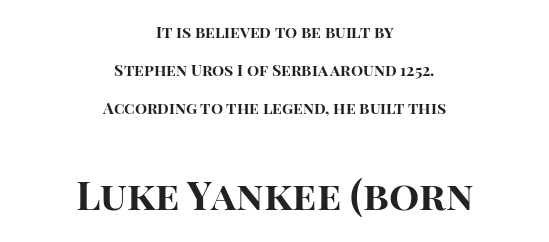
The image shows 40 px bold sans-serif type, upright; set centered, loose line spacing (2.38x), normal letter spacing, not underlined; the second (bottom) block is 2.5x larger; high stroke contrast and a large x-height.
